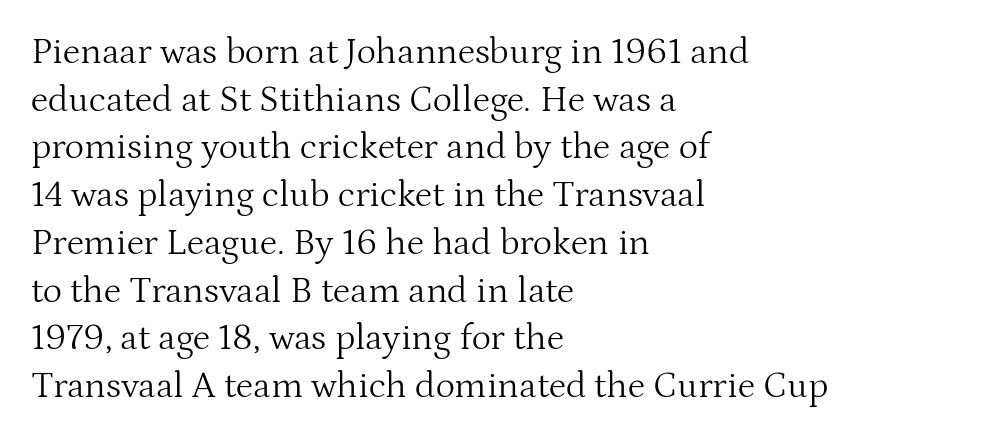
The image shows 37 px light serif type, upright; set left-aligned, normal line spacing (1.29x), normal letter spacing, not underlined; medium stroke contrast and a medium x-height.
